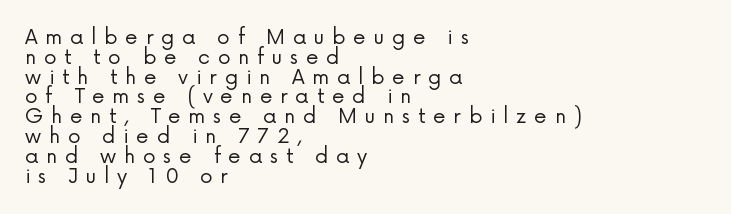
Q: Is the text bold? A: No.
Q: Is the text italic (slanted)? A: No, it is upright.
Q: Is the text underlined? A: No.
Q: How is the paragraph aligned? A: Left-aligned.
Q: Is the spacing between letters normal or unusually wide? A: Unusually wide.
Q: Is the spacing between lines tight, normal or loose? A: Tight.
